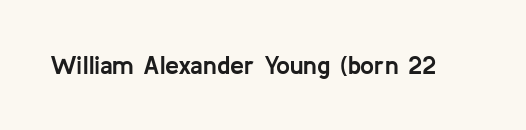
{"italic": "no", "bold": "yes", "underline": "no", "letter_spacing": "normal", "letter_spacing_em": 0.0, "glyph_px": 25}
